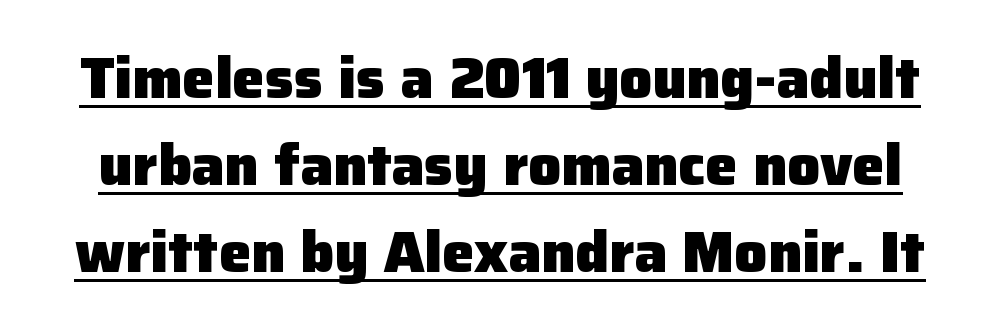
Check where the strokes stop: nothing finishes them off — pure sans. The letters are bold, with thick, heavy strokes. Every character sits straight up, as roman type does. Somebody hit Ctrl+U on this one — the words are underlined. The rendering uses a moderate line-height, typical for paragraphs.
